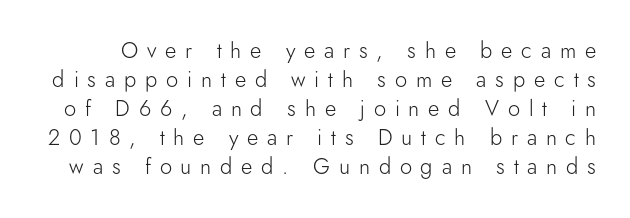
The image shows 22 px text type, upright; set normal line spacing (1.32x), unusually wide letter spacing (+0.4 em), not underlined.
